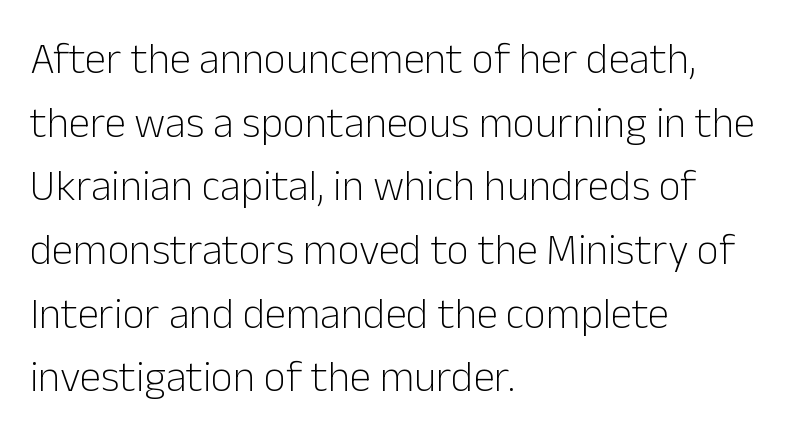
Q: Is the text bold? A: No.
Q: Is the text italic (slanted)? A: No, it is upright.
Q: Is the typeface a serif or a sans-serif typeface? A: Sans-serif.
Q: Is the text underlined? A: No.
Q: How is the paragraph aligned? A: Left-aligned.
Q: Is the spacing between letters normal or unusually wide? A: Normal.
Q: Is the spacing between lines tight, normal or loose? A: Normal.
Q: Width (condensed, normal, or wide)? A: Normal.
Q: Stroke contrast? A: Low.
Q: x-height? A: Medium.
Q: Monospaced? A: No.
